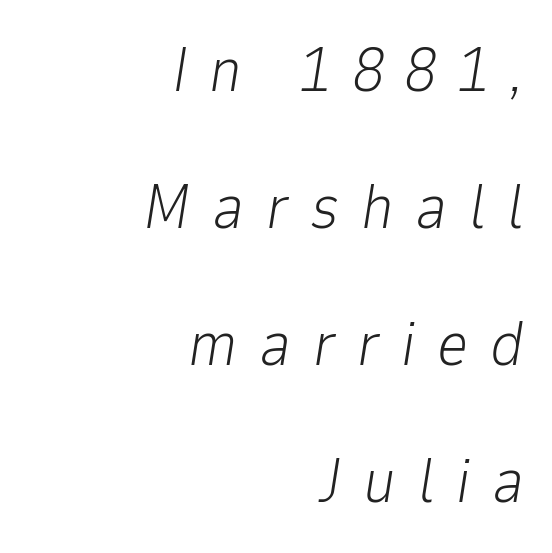
Q: Is the text bold? A: No.
Q: Is the text italic (slanted)? A: Yes, it leans right by about 9 degrees.
Q: Is the text underlined? A: No.
Q: How is the paragraph aligned? A: Right-aligned.
Q: Is the spacing between letters normal or unusually wide? A: Unusually wide.
Q: Is the spacing between lines tight, normal or loose? A: Loose.
Q: Width (condensed, normal, or wide)? A: Normal.
Q: Stroke contrast? A: Low.
Q: x-height? A: Medium.
Q: Monospaced? A: No.
